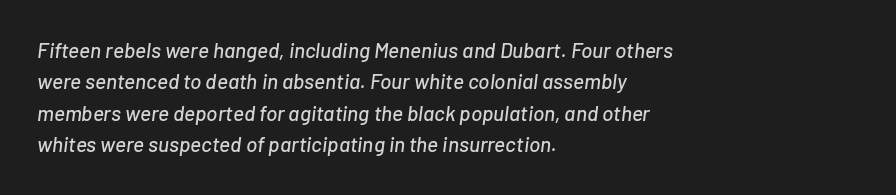
The image shows 21 px text type, italic (leaning right); set left-aligned, normal line spacing (1.5x), normal letter spacing, not underlined.
